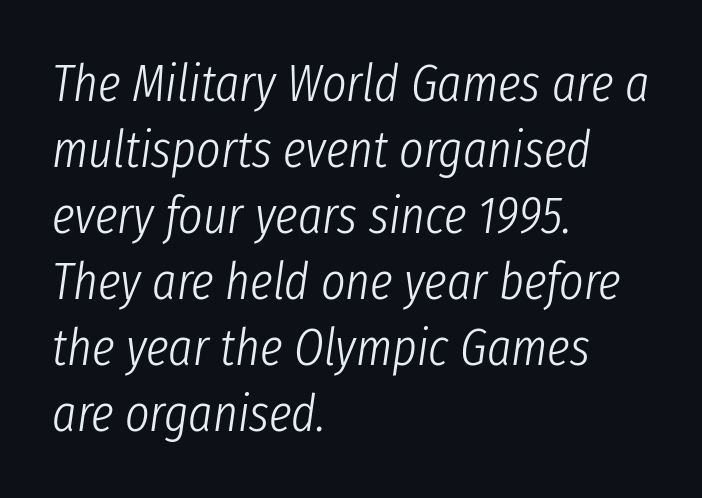
The image shows 52 px light, condensed type, italic (leaning right); set left-aligned, normal line spacing (1.27x), normal letter spacing, not underlined; low stroke contrast and a medium x-height.
